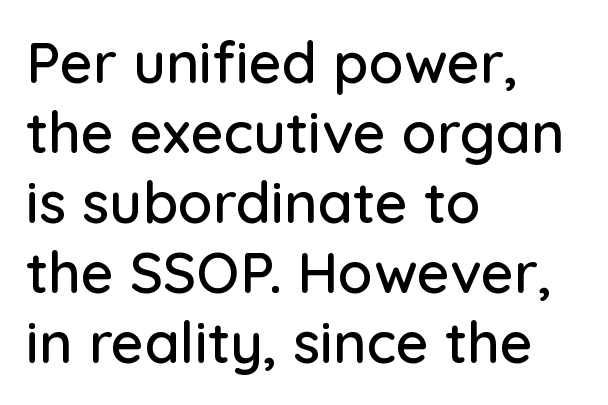
{"serif": "no", "italic": "no", "width": "normal", "stroke_contrast": "low", "x_height": "medium", "monospaced": "no", "underline": "no", "align": "left", "line_spacing_ratio": 1.23, "letter_spacing": "normal", "letter_spacing_em": 0.0, "glyph_px": 57}
